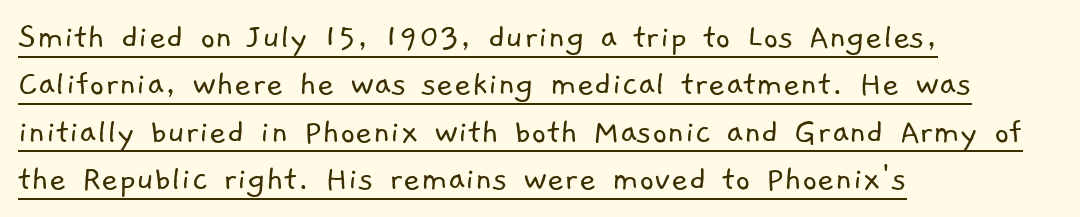
{"serif": "no", "bold": "no", "weight": "light", "width": "normal", "stroke_contrast": "low", "x_height": "medium", "monospaced": "no", "underline": "yes", "align": "left", "line_spacing": "normal", "line_spacing_ratio": 1.28, "letter_spacing": "normal", "letter_spacing_em": 0.0, "glyph_px": 37}
